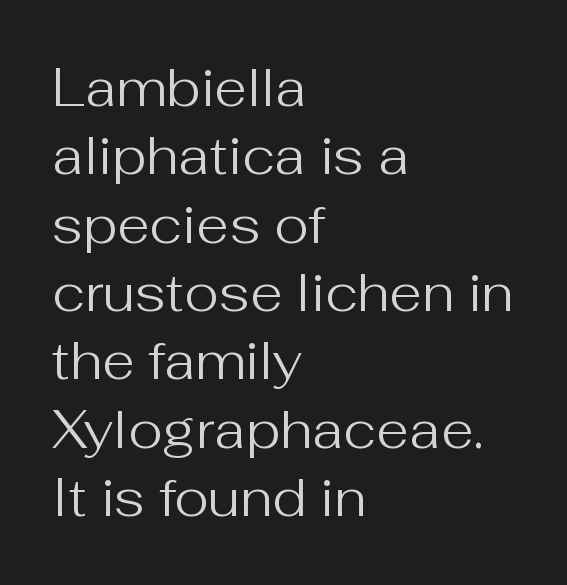
Character widths vary here, with narrow letters taking less room than wide ones. Vertically, the passage feels balanced, rows spaced as you'd expect. The letters stand upright; this is a roman face. The string is rendered with underlining switched off. Summary of weight: not heavy and not bold.
